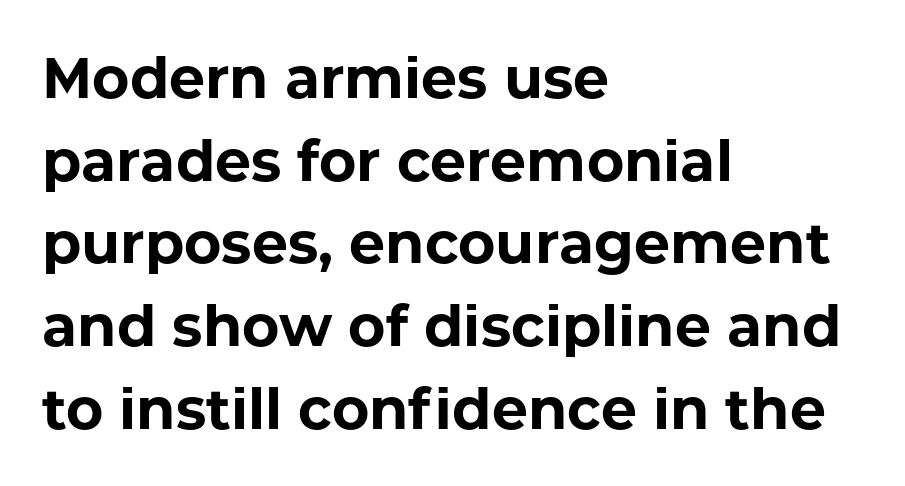
Q: Is the text bold? A: Yes.
Q: Is the text italic (slanted)? A: No, it is upright.
Q: Is the typeface a serif or a sans-serif typeface? A: Sans-serif.
Q: Is the text underlined? A: No.
Q: How is the paragraph aligned? A: Left-aligned.
Q: Is the spacing between letters normal or unusually wide? A: Normal.
Q: Is the spacing between lines tight, normal or loose? A: Normal.
Q: Width (condensed, normal, or wide)? A: Normal.
Q: Stroke contrast? A: Low.
Q: x-height? A: Medium.
Q: Monospaced? A: No.
